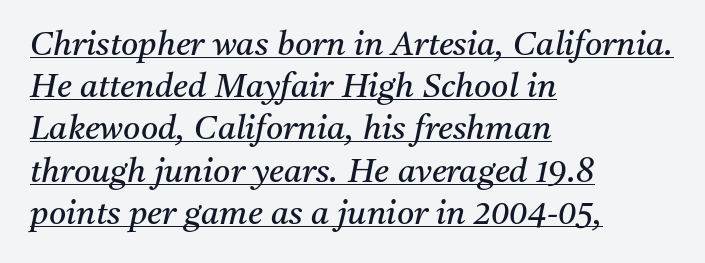
Each new line begins a customary step beneath the previous one. Think standard paragraph weight, or any step lighter than that. The text carries the slant typical of an italic or oblique font. The typesetter has applied underlining to the passage shown. Character widths vary here, with narrow letters taking less room than wide ones. Honestly, the letter spacing is just normal — you wouldn't notice it.
